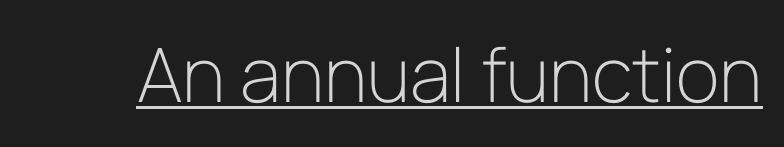
The image shows 75 px light sans-serif type, upright; set normal letter spacing, underlined; low stroke contrast and a medium x-height.
